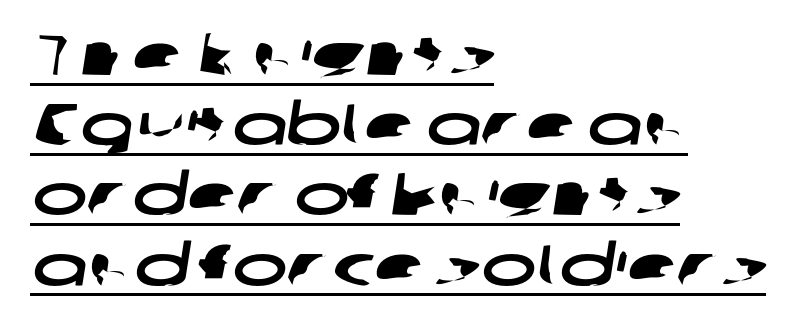
Serif or sans? Sans — the stroke terminals are bare. The face used here is proportionally spaced, like ordinary book or web type. A classic flush-left, rag-right setting is used for this passage. The letterforms sit shoulder to shoulder at normal distance.
